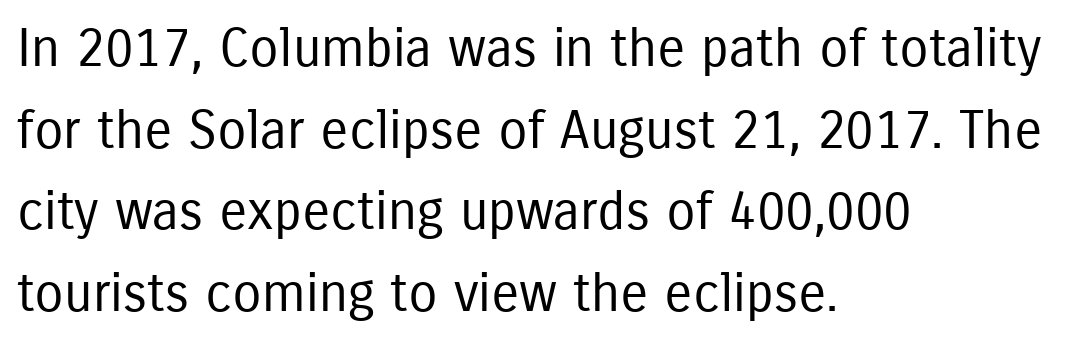
Stems here are at most as thick as an everyday book face. Bare-footed words on every line. Italic: no, the glyphs are upright roman. The face used here is proportionally spaced, like ordinary book or web type. Alignment: flush left.
